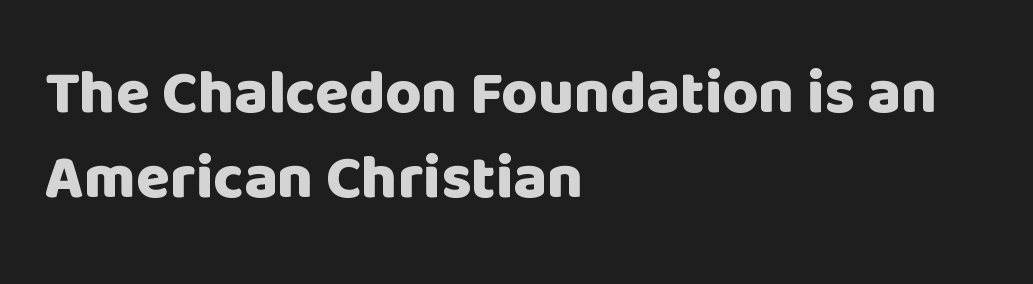
{"serif": "no", "italic": "no", "bold": "yes", "weight": "heavy", "width": "normal", "stroke_contrast": "low", "x_height": "large", "monospaced": "no", "underline": "no", "align": "left", "line_spacing": "normal", "line_spacing_ratio": 1.37, "letter_spacing": "normal", "letter_spacing_em": 0.0, "glyph_px": 62}
